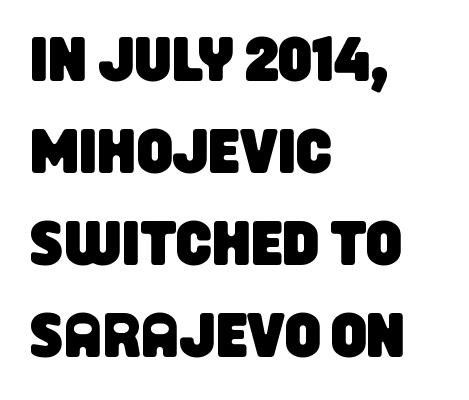
Q: Is the typeface a serif or a sans-serif typeface? A: Sans-serif.
Q: Is the text underlined? A: No.
Q: How is the paragraph aligned? A: Left-aligned.
Q: Is the spacing between letters normal or unusually wide? A: Normal.
Q: Is the spacing between lines tight, normal or loose? A: Normal.
Q: Width (condensed, normal, or wide)? A: Condensed.
Q: Stroke contrast? A: Low.
Q: x-height? A: Large.
Q: Monospaced? A: No.
